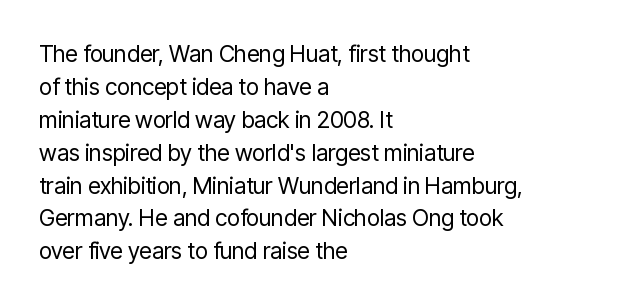
Honestly, the row spacing looks completely unremarkable. Caption: face not bold, strokes unweighted. Posture: vertical. This rendering features lettering with no underline. The setting favours the left margin, as ordinary paragraphs usually do.
